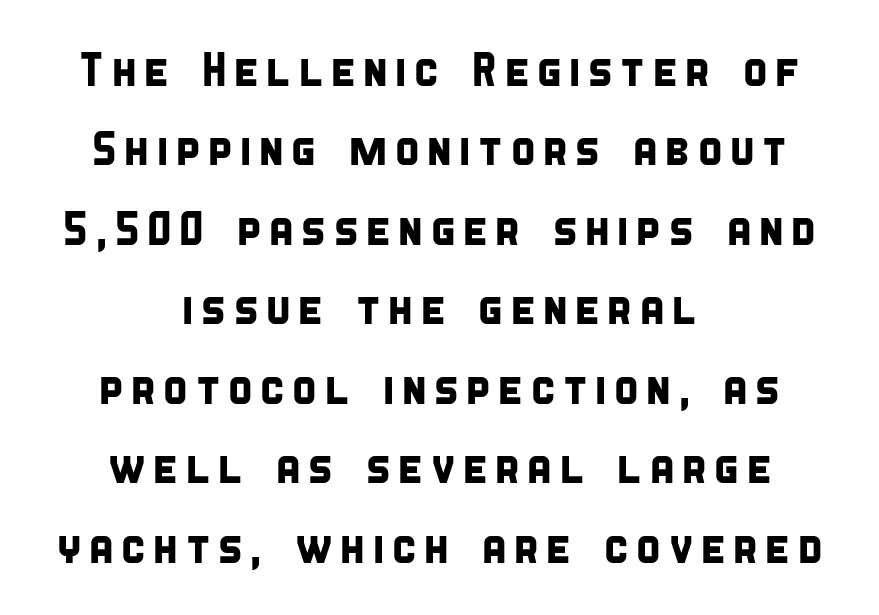
{"serif": "no", "width": "condensed", "stroke_contrast": "low", "x_height": "large", "monospaced": "no", "underline": "no", "align": "center", "line_spacing": "normal", "line_spacing_ratio": 1.69, "glyph_px": 47}
